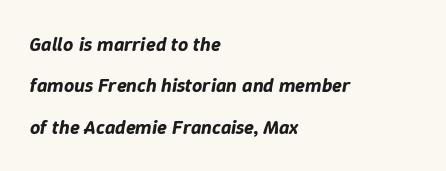
Q: Is the text italic (slanted)? A: Yes, it leans right by about 9 degrees.
Q: Is the text underlined? A: No.
Q: How is the paragraph aligned? A: Left-aligned.
Q: Is the spacing between letters normal or unusually wide? A: Normal.
Q: Is the spacing between lines tight, normal or loose? A: Loose.
